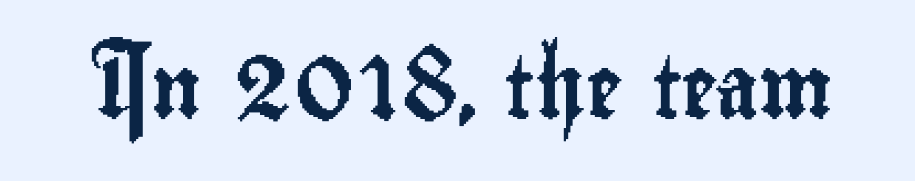
The image shows 62 px condensed sans-serif type, upright; set normal letter spacing, not underlined; low stroke contrast and a small x-height.
